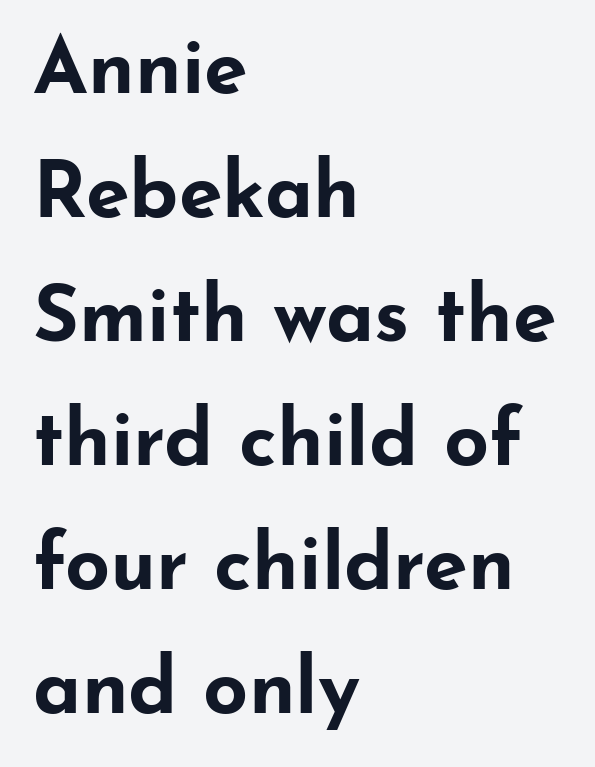
{"serif": "no", "italic": "no", "bold": "yes", "weight": "bold", "width": "wide", "stroke_contrast": "low", "x_height": "small", "monospaced": "no", "underline": "no", "align": "left", "line_spacing": "normal", "line_spacing_ratio": 1.57, "letter_spacing": "normal", "letter_spacing_em": 0.0, "glyph_px": 79}
